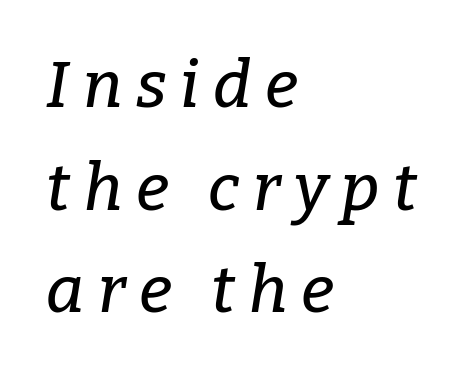
Q: Is the text italic (slanted)? A: Yes, it leans right by about 9 degrees.
Q: Is the typeface a serif or a sans-serif typeface? A: Serif.
Q: Is the text underlined? A: No.
Q: How is the paragraph aligned? A: Left-aligned.
Q: Is the spacing between letters normal or unusually wide? A: Unusually wide.
Q: Is the spacing between lines tight, normal or loose? A: Normal.
Q: Width (condensed, normal, or wide)? A: Normal.
Q: Stroke contrast? A: Low.
Q: x-height? A: Medium.
Q: Monospaced? A: No.
